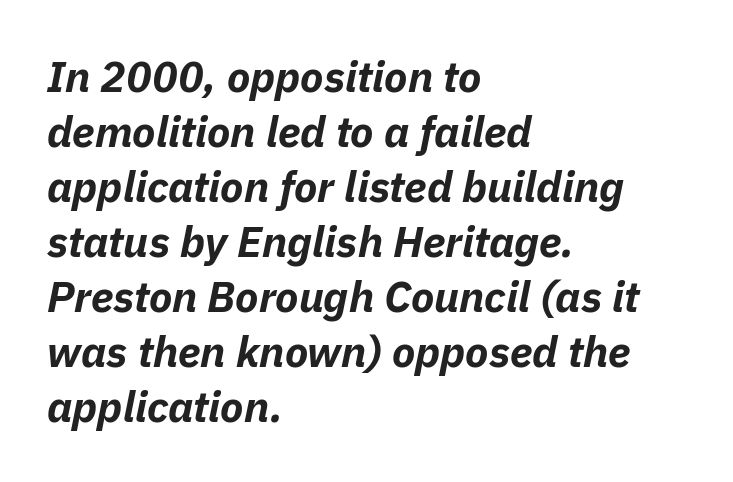
{"italic": "yes", "lean": "right", "slant_degrees": 11, "bold": "yes", "weight": "bold", "width": "normal", "stroke_contrast": "low", "x_height": "medium", "monospaced": "no", "underline": "no", "align": "left", "line_spacing": "normal", "line_spacing_ratio": 1.28, "letter_spacing": "normal", "letter_spacing_em": 0.0, "glyph_px": 43}
